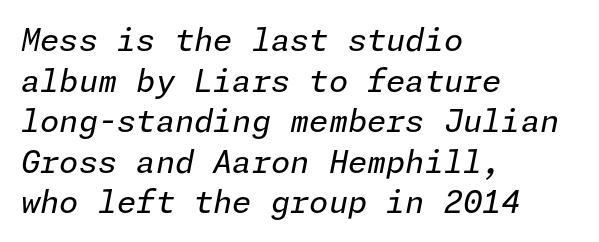
The image shows 31 px regular-weight type, italic (leaning right); set left-aligned, normal line spacing (1.31x), normal letter spacing, not underlined; low stroke contrast and a medium x-height.
